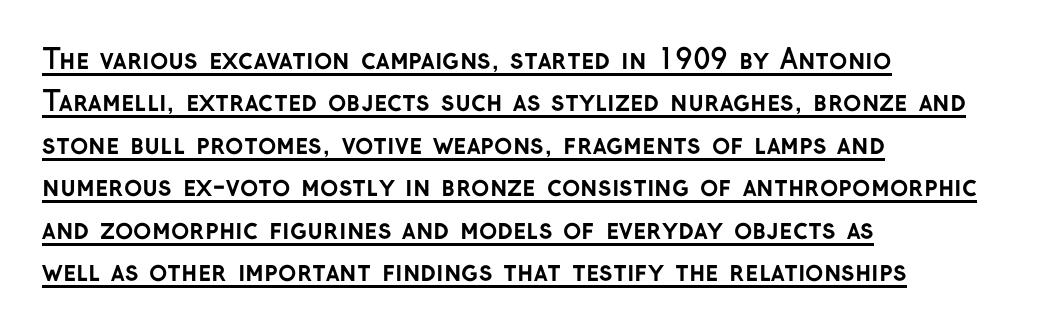
Q: Is the text bold? A: Yes.
Q: Is the text italic (slanted)? A: No, it is upright.
Q: Is the text underlined? A: Yes.
Q: How is the paragraph aligned? A: Left-aligned.
Q: Is the spacing between letters normal or unusually wide? A: Normal.
Q: Is the spacing between lines tight, normal or loose? A: Normal.
